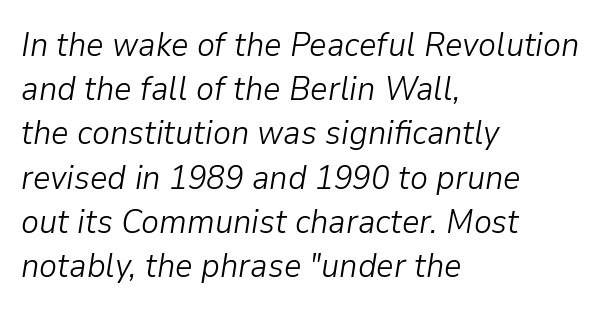
{"italic": "yes", "lean": "right", "slant_degrees": 9, "bold": "no", "weight": "light", "width": "normal", "stroke_contrast": "low", "x_height": "medium", "monospaced": "no", "underline": "no", "align": "left", "line_spacing": "normal", "line_spacing_ratio": 1.3, "letter_spacing": "normal", "letter_spacing_em": 0.0, "glyph_px": 34}
